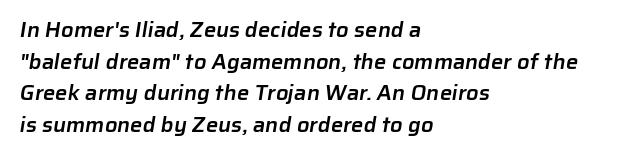
Words float on clear page, feet unadorned. Spacing between characters is what you'd get straight out of the box. Quick note: interline space is typical. The typesetter chose a ragged-right arrangement here.
